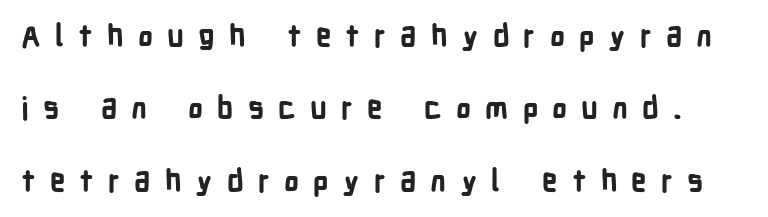
The image shows 30 px bold, condensed sans-serif type, upright; set loose line spacing (2.41x), unusually wide letter spacing (+0.47 em), not underlined; low stroke contrast and a medium x-height.
